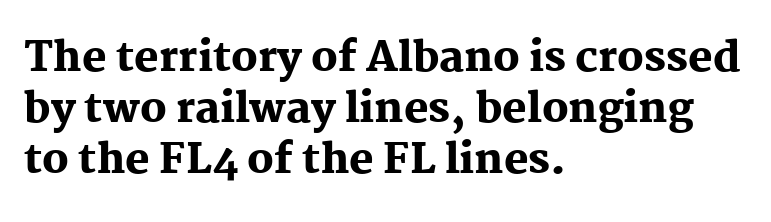
Little horizontal feet cap the strokes, marking this as serif type. Words appear dense and cohesive because spacing is normal. You can tell it's not italic because the verticals are truly vertical. Spacing verdict: proportional, widths tailored to each character. Casual observation: everything's shoved over to the left. The words here are not underlined.
